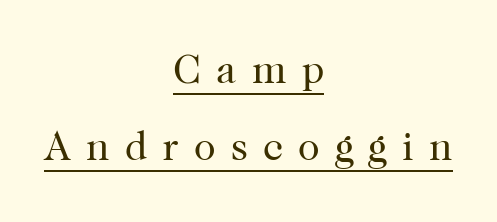
Which margin do the lines hug? Neither — every line sits in the middle. The type is letterspaced generously, with wide tracking. Typographically, this falls in the serif category. The passage shown is not bold in any degree. Interline gaps are noticeably wide in this sample.
